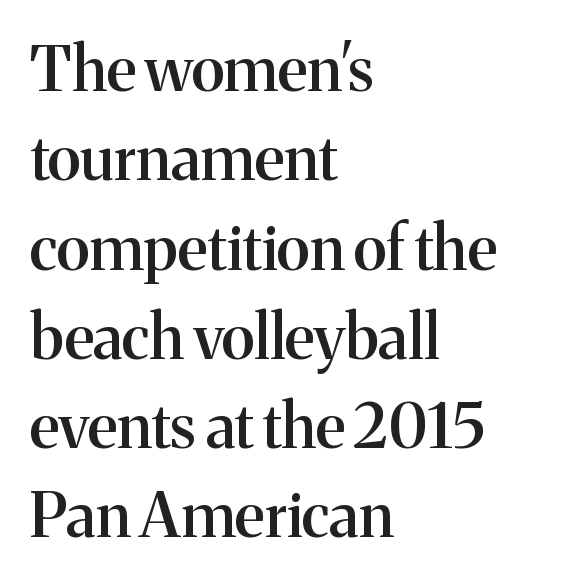
The image shows 62 px semibold serif type, upright; set left-aligned, normal line spacing (1.44x), normal letter spacing, not underlined; medium stroke contrast and a medium x-height.
